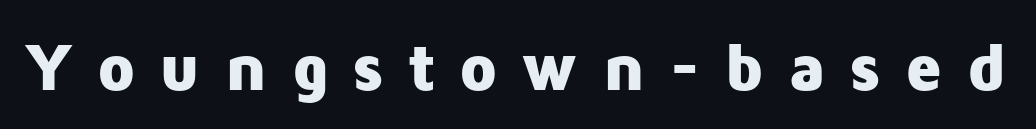
Here the glyphs are tracked loosely, breaking word shapes into spaced letters. Varying glyph widths throughout — classic text-font behaviour. Heavy-handed strokes throughout: this text is bold. The foot of each line stays bare and open. Vertical strokes here are truly vertical.
